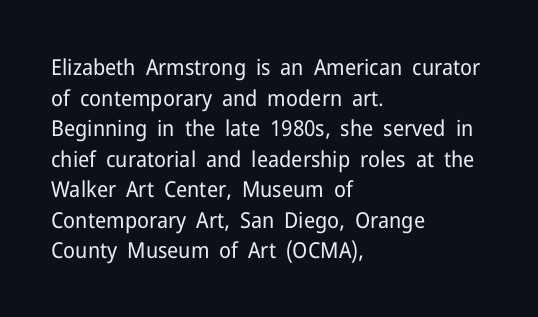
Q: Is the text bold? A: No.
Q: Is the text italic (slanted)? A: No, it is upright.
Q: Is the text underlined? A: No.
Q: How is the paragraph aligned? A: Left-aligned.
Q: Is the spacing between letters normal or unusually wide? A: Normal.
Q: Is the spacing between lines tight, normal or loose? A: Normal.
